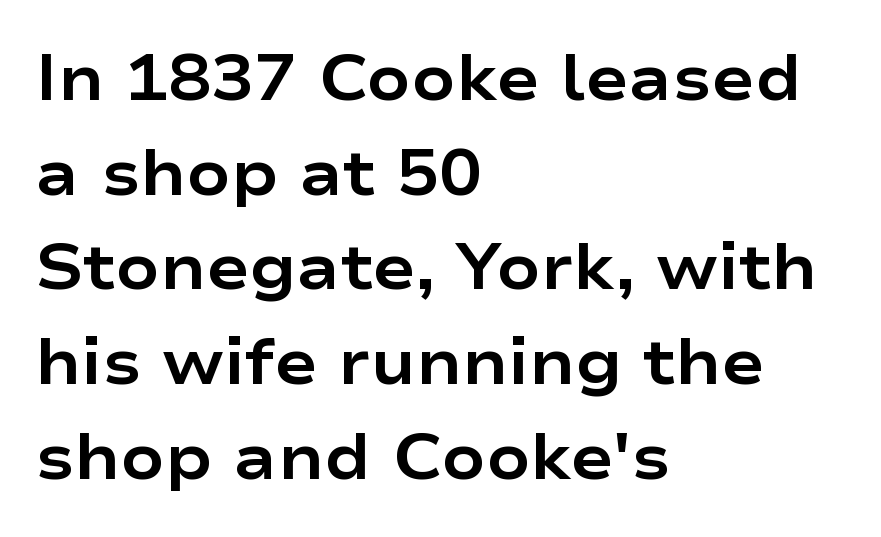
The image shows 64 px bold, wide sans-serif type, upright; set left-aligned, normal line spacing (1.48x), normal letter spacing, not underlined; low stroke contrast and a medium x-height.
